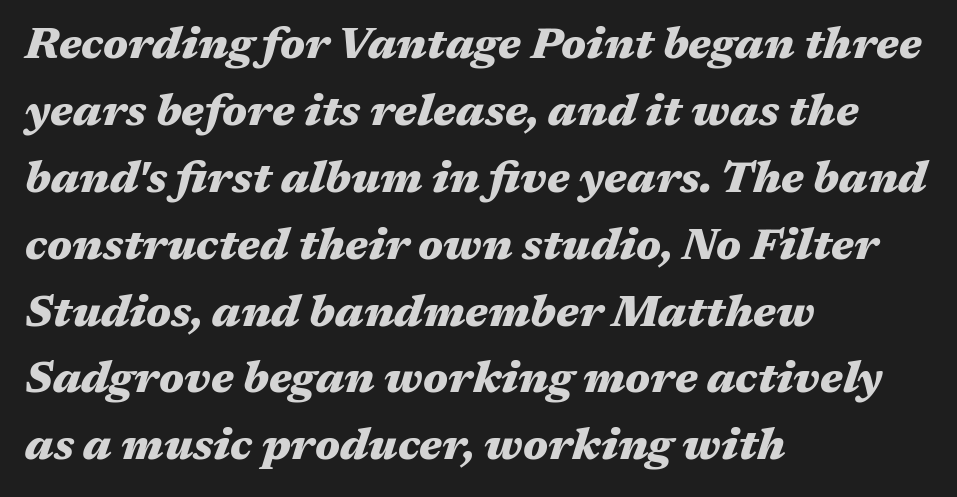
Q: Is the text bold? A: Yes.
Q: Is the text italic (slanted)? A: Yes, it leans right by about 17 degrees.
Q: Is the text underlined? A: No.
Q: How is the paragraph aligned? A: Left-aligned.
Q: Is the spacing between letters normal or unusually wide? A: Normal.
Q: Is the spacing between lines tight, normal or loose? A: Normal.
Q: Width (condensed, normal, or wide)? A: Wide.
Q: Stroke contrast? A: Medium.
Q: x-height? A: Medium.
Q: Monospaced? A: No.
